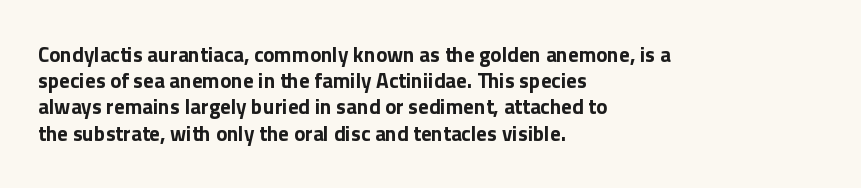
Does the weight exceed regular? Yes, all the way to bold. A typesetter would mark this as roman, not italic. The glyphs are unaccompanied by any horizontal stroke below them. Interline gaps are of average width in this sample. The horizontal fit of the characters is conventional and even.
